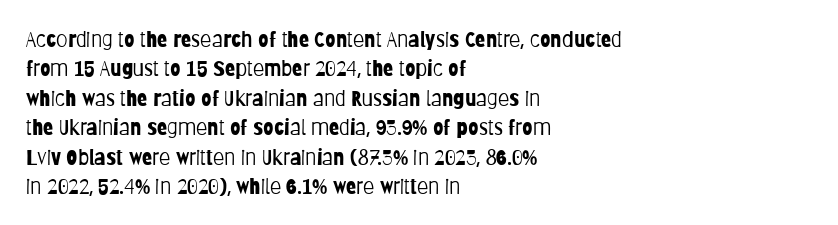
{"italic": "no", "bold": "no", "underline": "no", "align": "left", "line_spacing": "normal", "line_spacing_ratio": 1.4, "letter_spacing": "normal", "letter_spacing_em": 0.0, "glyph_px": 21}
